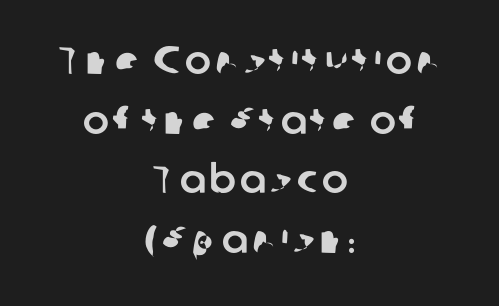
If you folded the block vertically in half, each line would mirror itself in length. Honestly, the row spacing looks completely unremarkable. Examine the stroke ends and you'll find no serifs. Has an underline been added? It has not. Do the characters align in a grid? No, the font is proportional.
